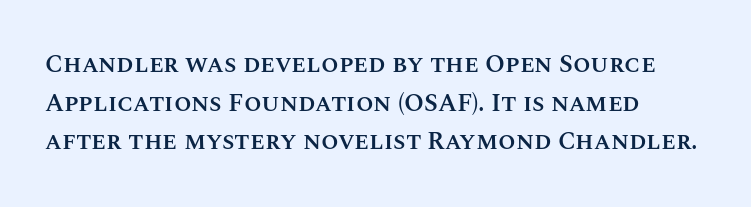
The glyphs have the mass of a demibold cut, below bold. These lines keep a tight, regular rhythm from letter to letter. The glyphs are unaccompanied by any horizontal stroke below them. How would I describe the line gaps? Plain and ordinary.
